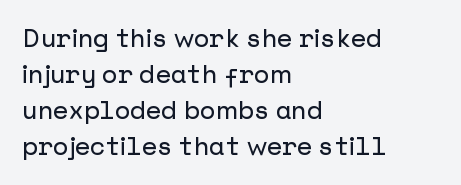
{"italic": "no", "underline": "no", "align": "left", "line_spacing": "normal", "line_spacing_ratio": 1.44, "letter_spacing": "normal", "letter_spacing_em": 0.0, "glyph_px": 25}
